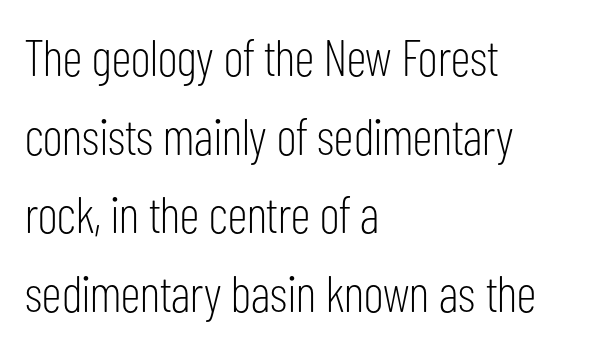
{"serif": "no", "italic": "no", "bold": "no", "weight": "light", "width": "condensed", "stroke_contrast": "low", "x_height": "medium", "monospaced": "no", "underline": "no", "align": "left", "line_spacing": "normal", "line_spacing_ratio": 1.54, "letter_spacing": "normal", "letter_spacing_em": 0.0, "glyph_px": 51}
